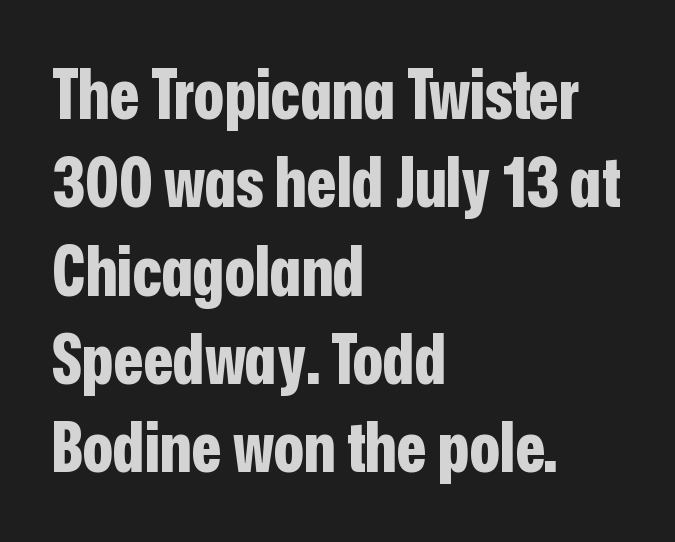
The image shows 69 px bold, condensed sans-serif type, upright; set left-aligned, normal line spacing (1.28x), normal letter spacing, not underlined; low stroke contrast and a medium x-height.
